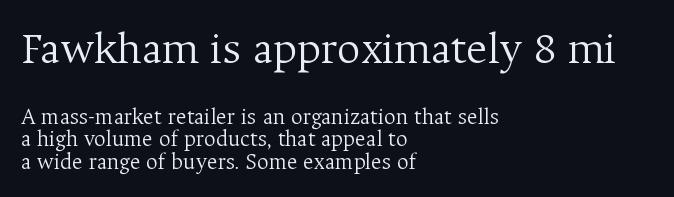
Q: Is the text bold? A: No.
Q: Is the text italic (slanted)? A: No, it is upright.
Q: Is the typeface a serif or a sans-serif typeface? A: Serif.
Q: Is the text underlined? A: No.
Q: How is the paragraph aligned? A: Left-aligned.
Q: Is the spacing between letters normal or unusually wide? A: Normal.
Q: Is the spacing between lines tight, normal or loose? A: Tight.
Q: Which block of text is set in a larger size, the first (top) or the second (bottom)? A: The first (top) one.
Q: Width (condensed, normal, or wide)? A: Normal.
Q: Stroke contrast? A: Medium.
Q: x-height? A: Medium.
Q: Monospaced? A: No.
